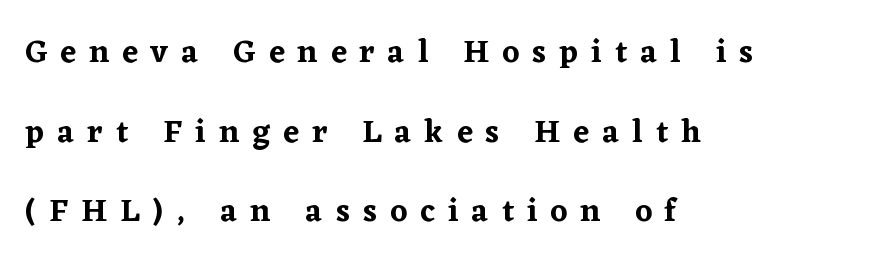
Rows of type keep a wide berth in the vertical direction. The letters advance in unequal steps, a hallmark of proportional type. The glyphs are unaccompanied by any horizontal stroke below them. Ascenders rise straight up at ninety degrees.
